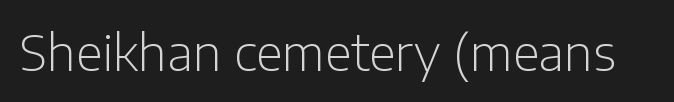
Ink coverage per letter is moderate at most. The glyphs are unaccompanied by any horizontal stroke below them. This is the regular roman posture of the typeface. Letter spacing: default.
